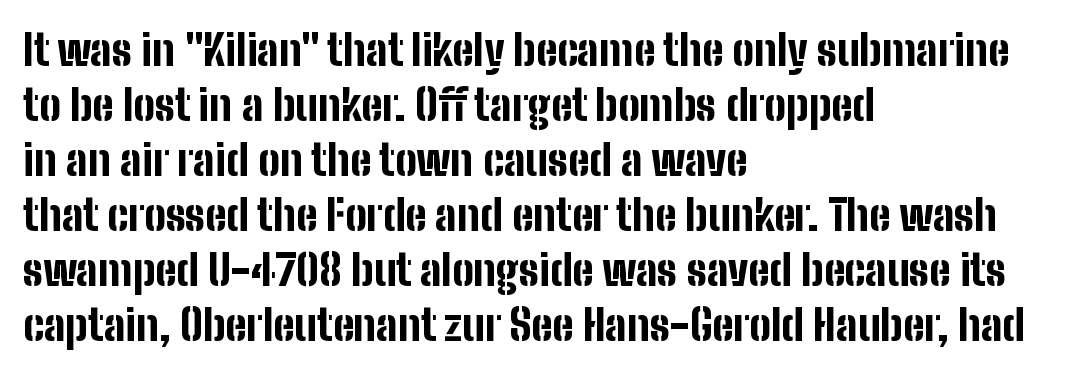
{"serif": "no", "italic": "no", "bold": "yes", "weight": "bold", "width": "condensed", "stroke_contrast": "low", "x_height": "medium", "monospaced": "no", "underline": "no", "align": "left", "line_spacing": "normal", "line_spacing_ratio": 1.28, "letter_spacing": "normal", "letter_spacing_em": 0.0, "glyph_px": 43}
